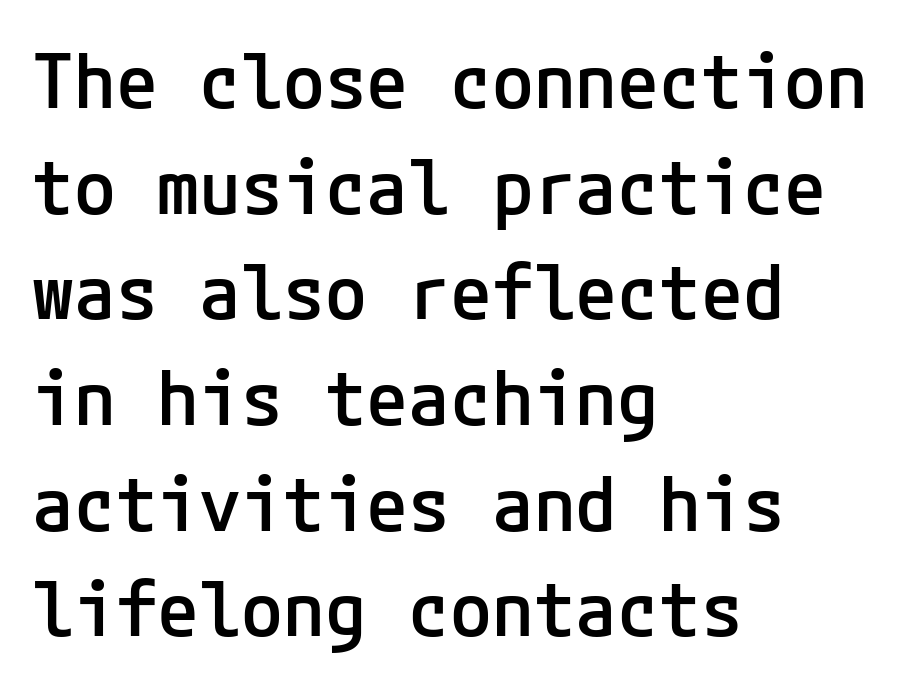
{"serif": "no", "italic": "no", "bold": "semi", "weight": "semibold", "width": "normal", "stroke_contrast": "low", "x_height": "medium", "underline": "no", "align": "left", "line_spacing": "normal", "line_spacing_ratio": 1.39, "letter_spacing": "normal", "letter_spacing_em": 0.0, "glyph_px": 76}
